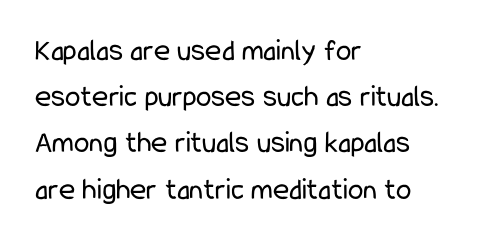
Is there much room between lines? A standard amount, neither cramped nor airy. On a weight scale, this lands at 450 or below. Every stem runs plumb, perpendicular to the baseline. Character widths vary here, with narrow letters taking less room than wide ones. The words here are not underlined. The compositor pushed each line to the left boundary.
